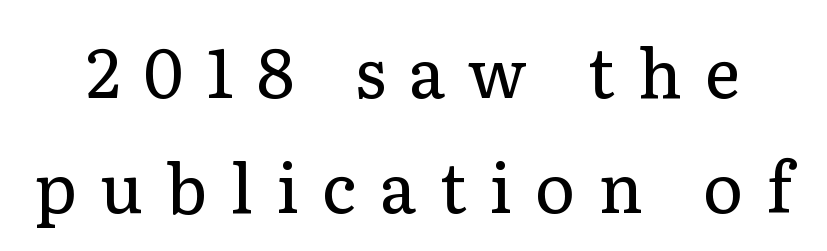
The image shows 68 px regular-weight serif type, upright; set normal line spacing (1.69x), unusually wide letter spacing (+0.34 em), not underlined; low stroke contrast and a medium x-height.
